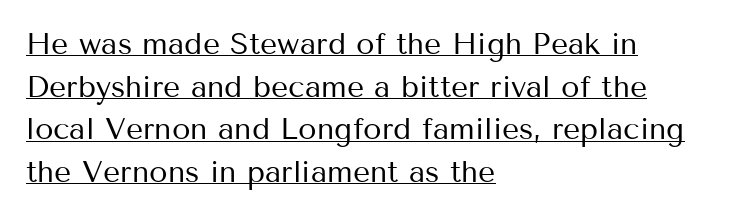
{"serif": "no", "italic": "no", "bold": "no", "weight": "regular", "width": "normal", "stroke_contrast": "medium", "x_height": "medium", "monospaced": "no", "underline": "yes", "align": "left", "line_spacing": "normal", "line_spacing_ratio": 1.42, "letter_spacing": "normal", "letter_spacing_em": 0.0, "glyph_px": 30}
